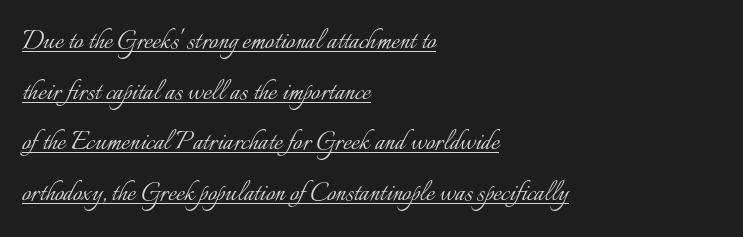
A classic flush-left, rag-right setting is used for this passage. Look at the tracking — it's just the regular setting, nothing added. Stroke mass is kept to a normal reading level or below. Honestly, the underline is the first thing you notice here.
